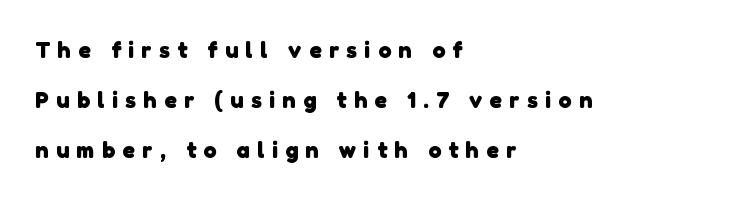
The image shows 23 px bold type; set left-aligned, loose line spacing (2.18x), unusually wide letter spacing (+0.33 em), not underlined.
